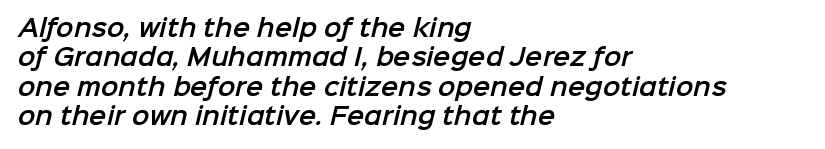
Q: Is the text underlined? A: No.
Q: How is the paragraph aligned? A: Left-aligned.
Q: Is the spacing between letters normal or unusually wide? A: Normal.
Q: Is the spacing between lines tight, normal or loose? A: Normal.
